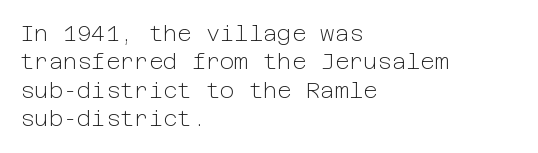
Q: Is the text bold? A: No.
Q: Is the text italic (slanted)? A: No, it is upright.
Q: Is the text underlined? A: No.
Q: How is the paragraph aligned? A: Left-aligned.
Q: Is the spacing between letters normal or unusually wide? A: Normal.
Q: Is the spacing between lines tight, normal or loose? A: Normal.
